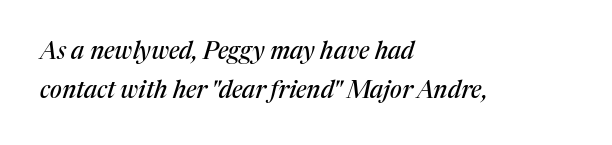
{"italic": "yes", "lean": "right", "slant_degrees": 17, "underline": "no", "align": "left", "line_spacing": "normal", "line_spacing_ratio": 1.64, "letter_spacing": "normal", "letter_spacing_em": 0.0, "glyph_px": 24}
